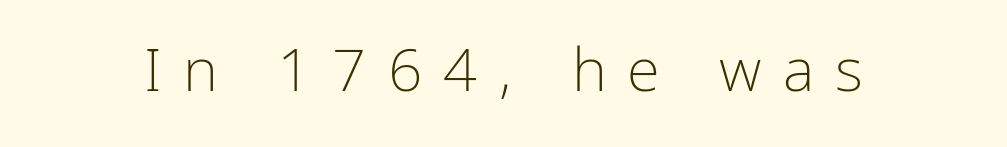
Q: Is the text bold? A: No.
Q: Is the text italic (slanted)? A: No, it is upright.
Q: Is the typeface a serif or a sans-serif typeface? A: Sans-serif.
Q: Is the text underlined? A: No.
Q: Is the spacing between letters normal or unusually wide? A: Unusually wide.
Q: Width (condensed, normal, or wide)? A: Condensed.
Q: Stroke contrast? A: Low.
Q: x-height? A: Medium.
Q: Monospaced? A: No.
